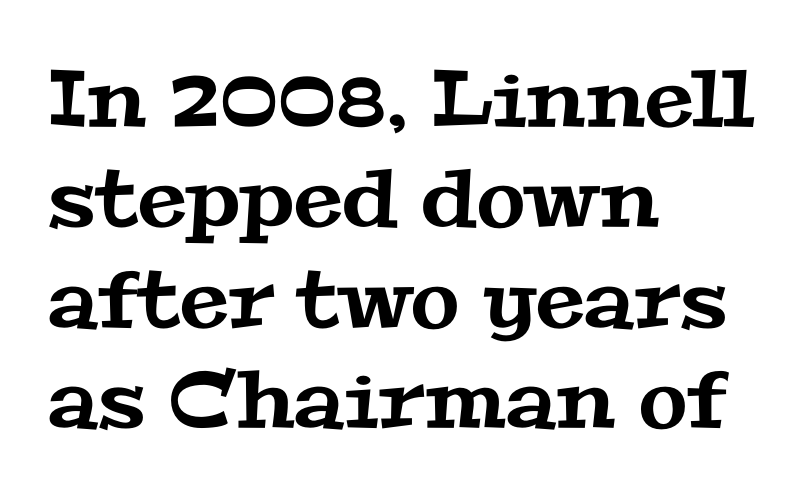
{"serif": "yes", "width": "wide", "stroke_contrast": "medium", "x_height": "medium", "monospaced": "no", "underline": "no", "align": "left", "line_spacing": "normal", "line_spacing_ratio": 1.27, "letter_spacing": "normal", "letter_spacing_em": 0.0, "glyph_px": 79}
